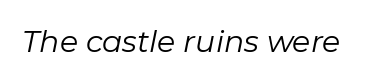
The rendering keeps characters at their native spacing. The space beneath each line is pristine and unruled. Think of a printed novel: that variable character pitch is what you see here. The weight would be labelled regular, book, light, or lighter still.
